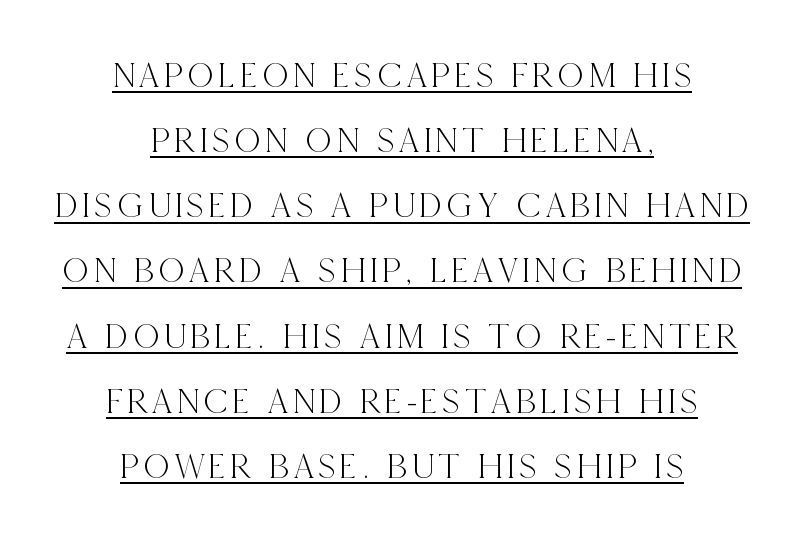
The image shows 36 px condensed serif type, upright; set centered, line spacing 1.81x, underlined; a large x-height.
